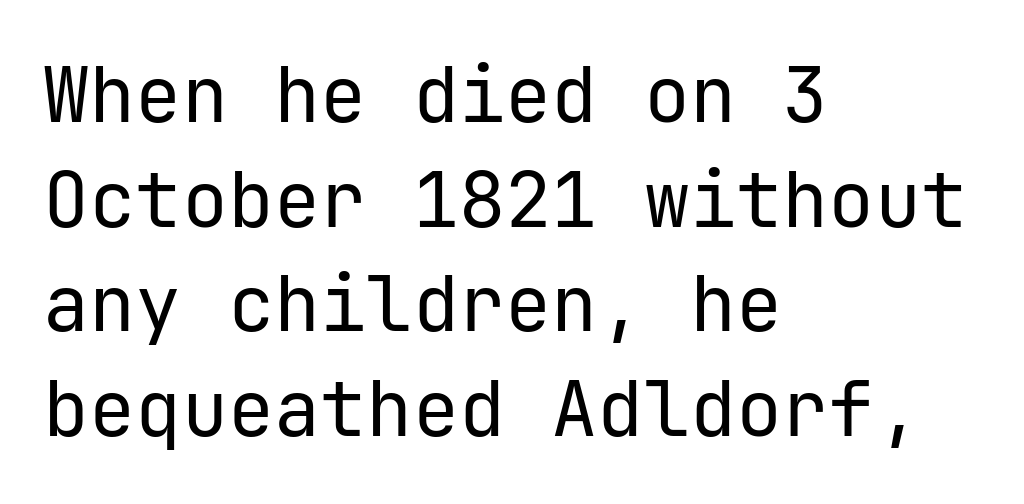
{"serif": "no", "italic": "no", "bold": "no", "weight": "regular", "width": "normal", "stroke_contrast": "low", "x_height": "medium", "monospaced": "yes", "underline": "no", "align": "left", "line_spacing": "normal", "line_spacing_ratio": 1.36, "letter_spacing": "normal", "letter_spacing_em": 0.0, "glyph_px": 77}
